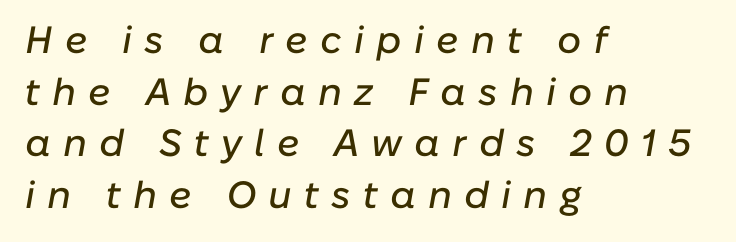
Q: Is the text italic (slanted)? A: Yes, it leans right by about 10 degrees.
Q: Is the text underlined? A: No.
Q: How is the paragraph aligned? A: Left-aligned.
Q: Is the spacing between letters normal or unusually wide? A: Unusually wide.
Q: Is the spacing between lines tight, normal or loose? A: Normal.
Q: Width (condensed, normal, or wide)? A: Normal.
Q: Stroke contrast? A: Low.
Q: x-height? A: Medium.
Q: Monospaced? A: No.
